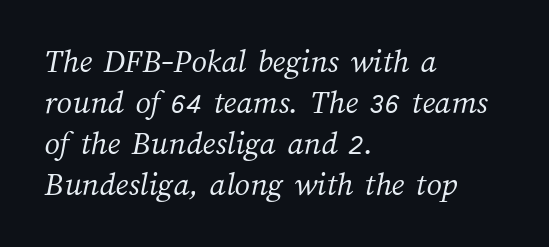
Stem width sits at or under what a default text font uses. Proportional: the letters do not fall into vertical columns. The zone under the glyphs is completely vacant. Every row of glyphs begins at an identical x-position on the left.
